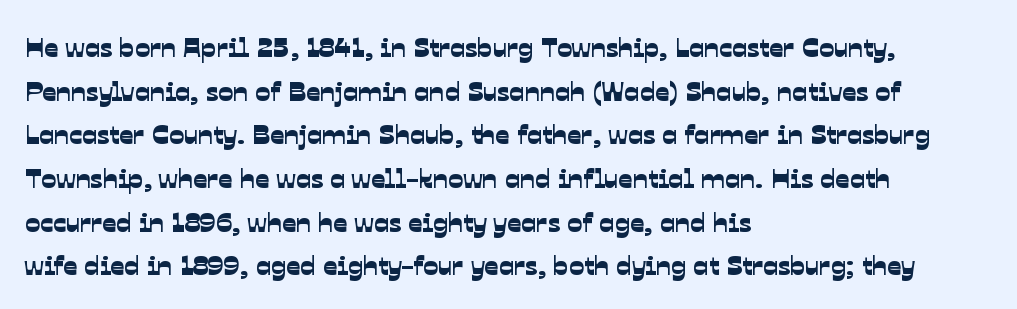
The image shows 28 px sans-serif type; set left-aligned, normal line spacing (1.56x), normal letter spacing, not underlined; low stroke contrast and a medium x-height.
